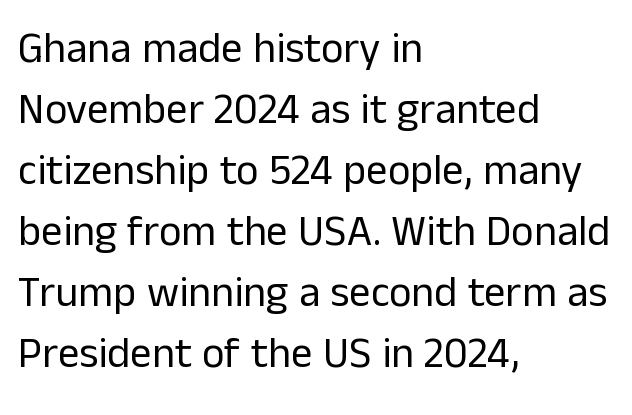
No extra tracking has been applied to these lines. All the whitespace from short lines collects on the right. Lines of text with bare space underneath. Letters have the restrained weight of plain body copy at most.
